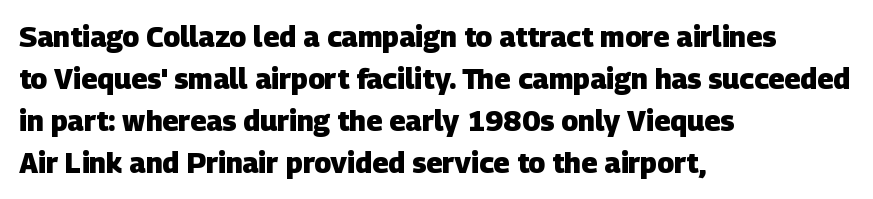
{"serif": "no", "bold": "yes", "weight": "heavy", "width": "normal", "stroke_contrast": "low", "x_height": "large", "monospaced": "no", "underline": "no", "align": "left", "line_spacing": "normal", "line_spacing_ratio": 1.5, "letter_spacing": "normal", "letter_spacing_em": 0.0, "glyph_px": 28}
